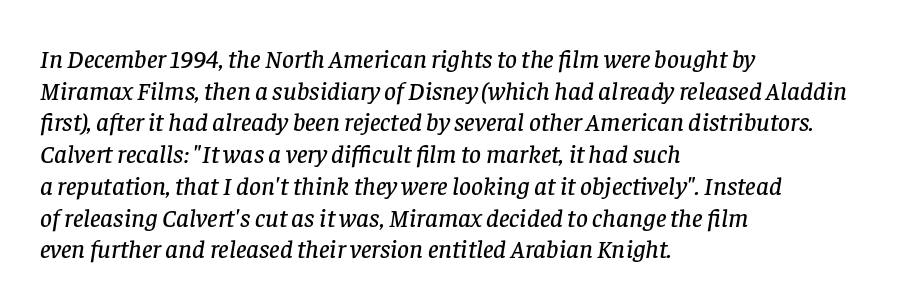
Q: Is the text italic (slanted)? A: Yes, it leans right by about 8 degrees.
Q: Is the text underlined? A: No.
Q: How is the paragraph aligned? A: Left-aligned.
Q: Is the spacing between letters normal or unusually wide? A: Normal.
